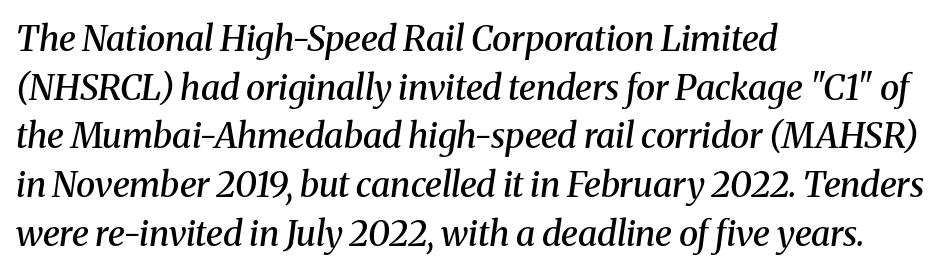
The words here are not underlined. Honestly, the letter spacing is just normal — you wouldn't notice it. In CSS terms this would be text-align: left. The font's italic variant was chosen for this text.
